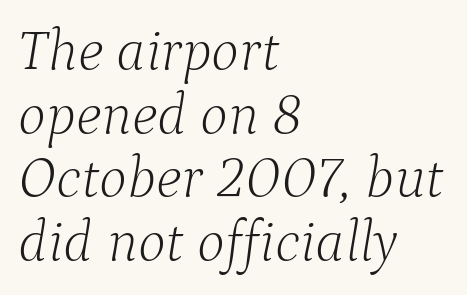
The image shows 59 px light serif type, italic (leaning right); set left-aligned, tight line spacing (1.08x), normal letter spacing, not underlined; low stroke contrast and a medium x-height.
